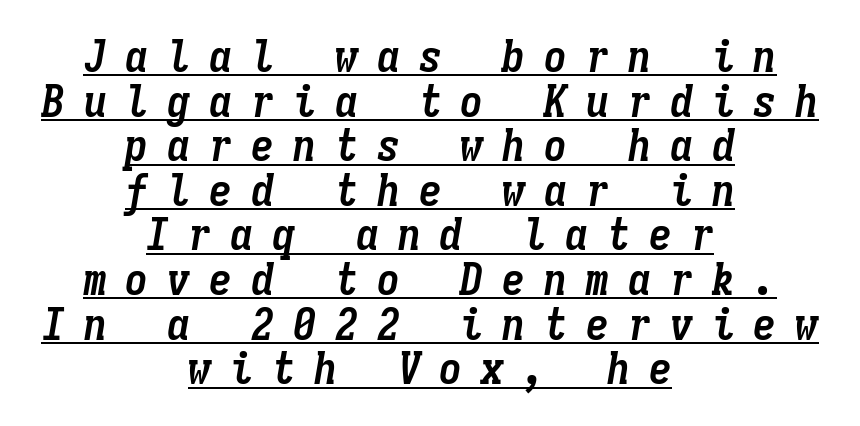
Q: Is the text bold? A: Yes.
Q: Is the text italic (slanted)? A: Yes, it leans right by about 9 degrees.
Q: Is the text underlined? A: Yes.
Q: How is the paragraph aligned? A: Centered.
Q: Is the spacing between letters normal or unusually wide? A: Unusually wide.
Q: Is the spacing between lines tight, normal or loose? A: Tight.
Q: Width (condensed, normal, or wide)? A: Condensed.
Q: Stroke contrast? A: Low.
Q: x-height? A: Medium.
Q: Monospaced? A: Yes.
